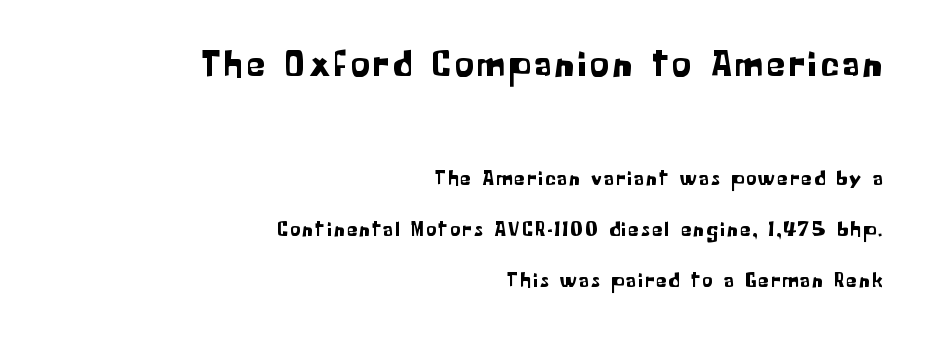
The image shows 37 px sans-serif type, upright; set right-aligned, loose line spacing (2.43x), not underlined; the first (top) block is 1.76x larger; low stroke contrast and a medium x-height.
